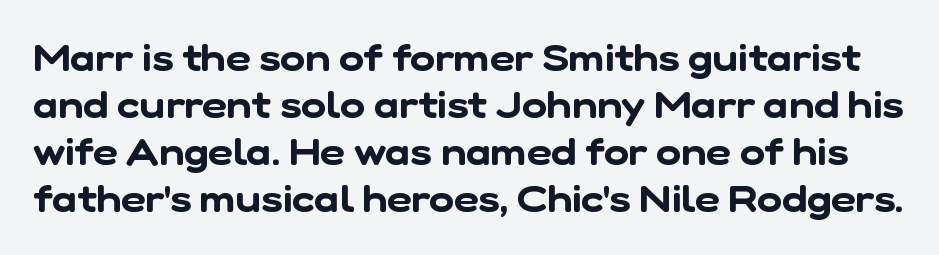
Spacing between characters is what you'd get straight out of the box. Spacing verdict: proportional, widths tailored to each character. Letters rest on an invisible, unmarked baseline. Is this a sans? Yes — the strokes have no serifs.
